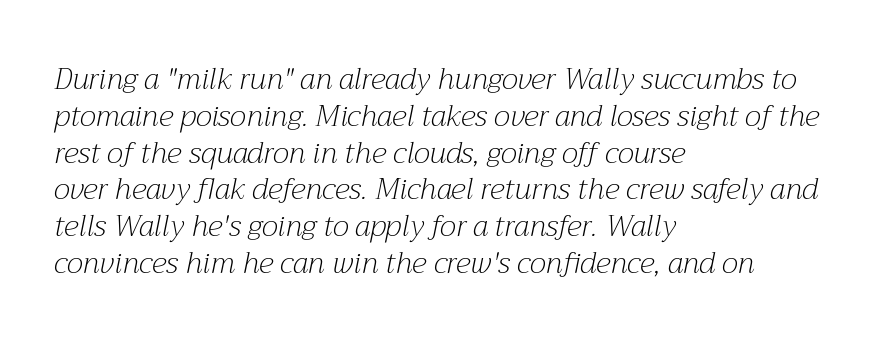
{"serif": "yes", "italic": "yes", "lean": "right", "slant_degrees": 12, "bold": "no", "weight": "light", "width": "normal", "stroke_contrast": "medium", "x_height": "medium", "monospaced": "no", "underline": "no", "align": "left", "line_spacing": "normal", "line_spacing_ratio": 1.27, "letter_spacing": "normal", "letter_spacing_em": 0.0, "glyph_px": 29}
